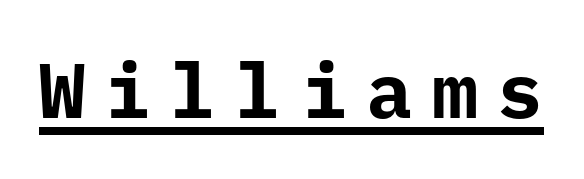
The image shows 77 px bold sans-serif type, upright, monospaced; set unusually wide letter spacing (+0.25 em), underlined; low stroke contrast and a medium x-height.
